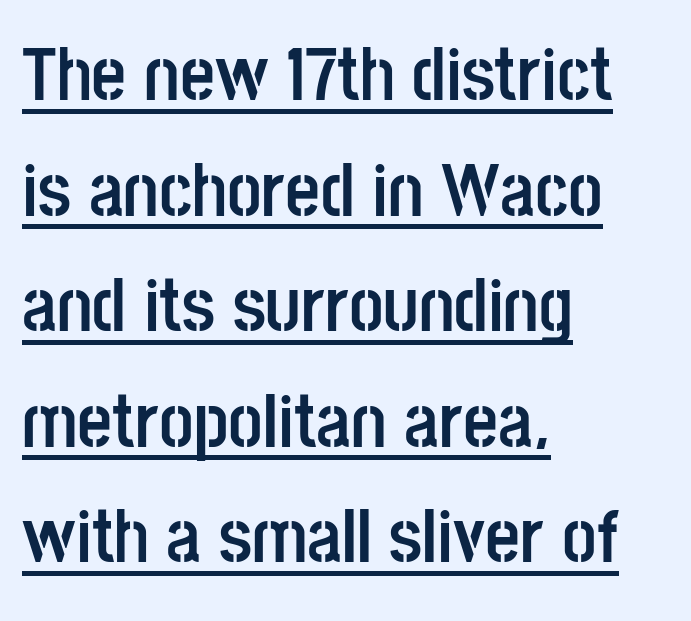
Q: Is the text bold? A: Yes.
Q: Is the text italic (slanted)? A: No, it is upright.
Q: Is the typeface a serif or a sans-serif typeface? A: Sans-serif.
Q: Is the text underlined? A: Yes.
Q: How is the paragraph aligned? A: Left-aligned.
Q: Is the spacing between letters normal or unusually wide? A: Normal.
Q: Is the spacing between lines tight, normal or loose? A: Normal.
Q: Width (condensed, normal, or wide)? A: Condensed.
Q: Stroke contrast? A: Low.
Q: x-height? A: Large.
Q: Monospaced? A: No.
